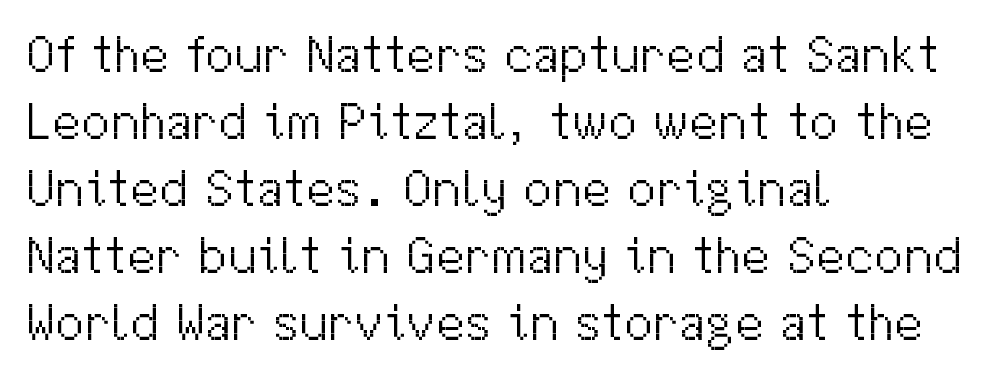
This is not heavy type; no bold has been used. The lettering holds an erect, upright posture throughout. Teacher's note: observe the even left margin — that is flush-left alignment. These lines are composed in type without serifs.
